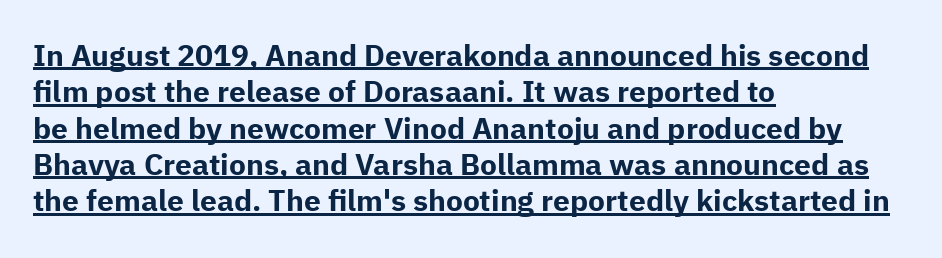
{"serif": "no", "italic": "no", "bold": "yes", "weight": "bold", "width": "normal", "stroke_contrast": "low", "x_height": "medium", "monospaced": "no", "underline": "yes", "align": "left", "line_spacing_ratio": 1.21, "letter_spacing": "normal", "letter_spacing_em": 0.0, "glyph_px": 30}
